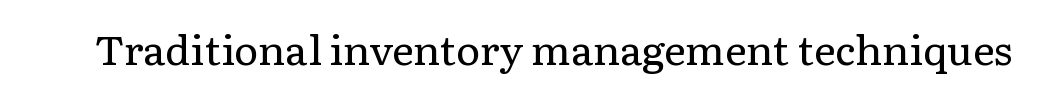
{"serif": "yes", "italic": "no", "bold": "no", "weight": "regular", "width": "normal", "stroke_contrast": "low", "x_height": "medium", "monospaced": "no", "underline": "no", "letter_spacing": "normal", "letter_spacing_em": 0.0, "glyph_px": 41}
